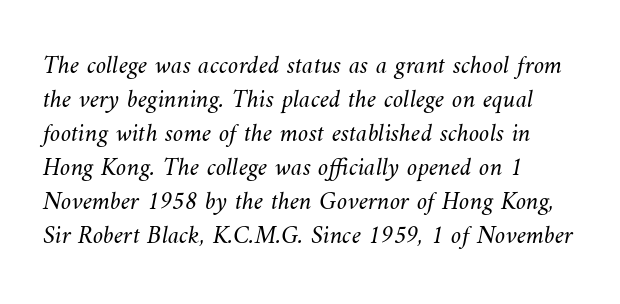
Regarding leading, the lines here are spaced in the standard way. These glyphs show unthickened strokes, regular width or finer. Quick note: underline off. Tracking here is standard; glyphs follow each other at the usual distance.
